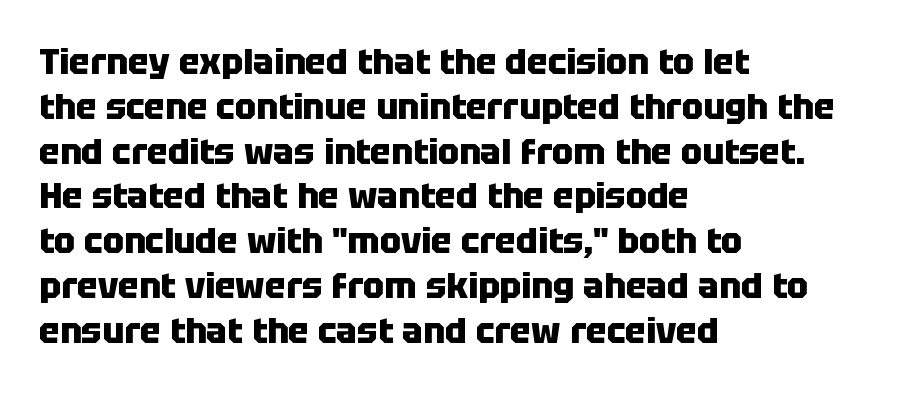
{"serif": "no", "italic": "no", "bold": "yes", "weight": "heavy", "width": "normal", "stroke_contrast": "low", "x_height": "large", "monospaced": "no", "underline": "no", "align": "left", "line_spacing": "normal", "line_spacing_ratio": 1.28, "letter_spacing": "normal", "letter_spacing_em": 0.0, "glyph_px": 35}
